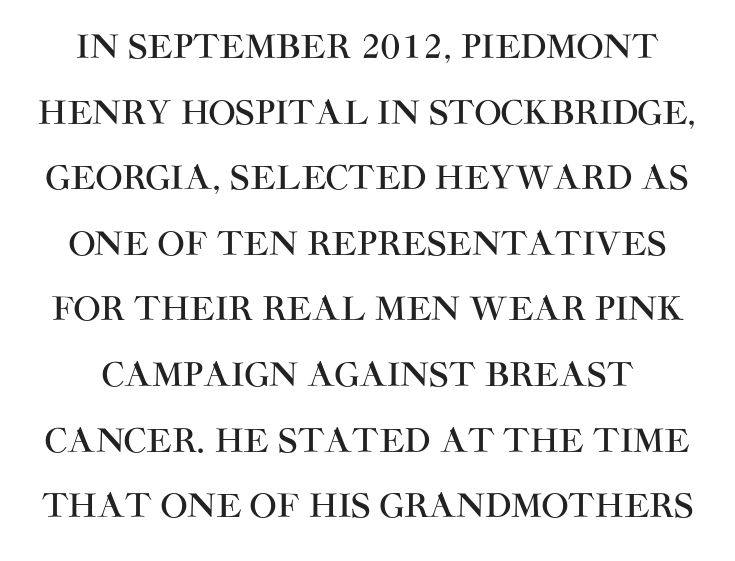
Posture: vertical. In terms of letterspacing, this is plain default setting. Think of a printed novel: that variable character pitch is what you see here. Observe the absence of serifs on each vertical stroke in this sample.
